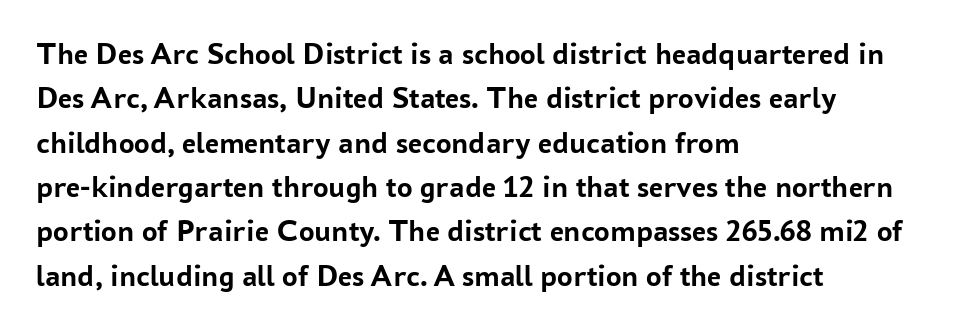
Q: Is the text bold? A: Yes.
Q: Is the text italic (slanted)? A: No, it is upright.
Q: Is the typeface a serif or a sans-serif typeface? A: Sans-serif.
Q: Is the text underlined? A: No.
Q: How is the paragraph aligned? A: Left-aligned.
Q: Is the spacing between letters normal or unusually wide? A: Normal.
Q: Is the spacing between lines tight, normal or loose? A: Normal.
Q: Width (condensed, normal, or wide)? A: Normal.
Q: Stroke contrast? A: Low.
Q: x-height? A: Medium.
Q: Monospaced? A: No.
